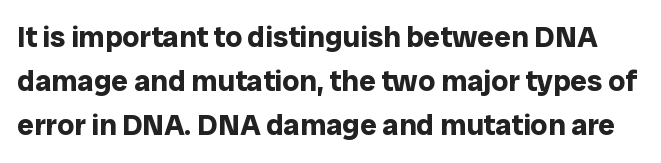
Q: Is the text bold? A: Yes.
Q: Is the text italic (slanted)? A: No, it is upright.
Q: Is the typeface a serif or a sans-serif typeface? A: Sans-serif.
Q: Is the text underlined? A: No.
Q: Is the spacing between letters normal or unusually wide? A: Normal.
Q: Is the spacing between lines tight, normal or loose? A: Normal.
Q: Width (condensed, normal, or wide)? A: Normal.
Q: Stroke contrast? A: Low.
Q: x-height? A: Medium.
Q: Monospaced? A: No.
